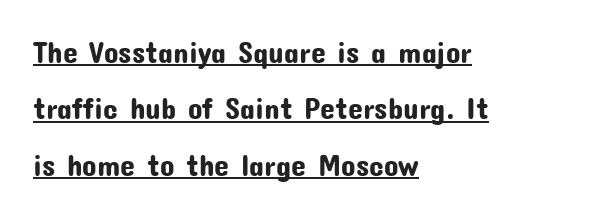
Q: Is the text italic (slanted)? A: No, it is upright.
Q: Is the typeface a serif or a sans-serif typeface? A: Sans-serif.
Q: Is the text underlined? A: Yes.
Q: How is the paragraph aligned? A: Left-aligned.
Q: Is the spacing between letters normal or unusually wide? A: Normal.
Q: Width (condensed, normal, or wide)? A: Normal.
Q: Stroke contrast? A: Low.
Q: x-height? A: Medium.
Q: Monospaced? A: No.
